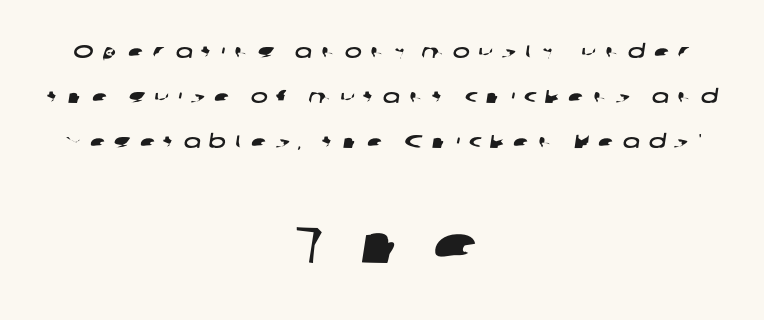
The image shows 53 px wide sans-serif type; set centered, loose line spacing (2.5x), unusually wide letter spacing (+0.49 em), not underlined; the second (bottom) block is 2.94x larger; low stroke contrast and a medium x-height.
